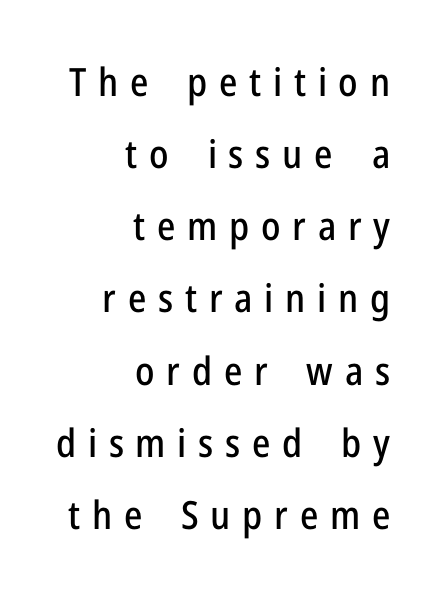
{"serif": "no", "italic": "no", "width": "condensed", "stroke_contrast": "low", "x_height": "medium", "monospaced": "no", "underline": "no", "align": "right", "line_spacing_ratio": 1.85, "letter_spacing": "wide", "letter_spacing_em": 0.3, "glyph_px": 39}
